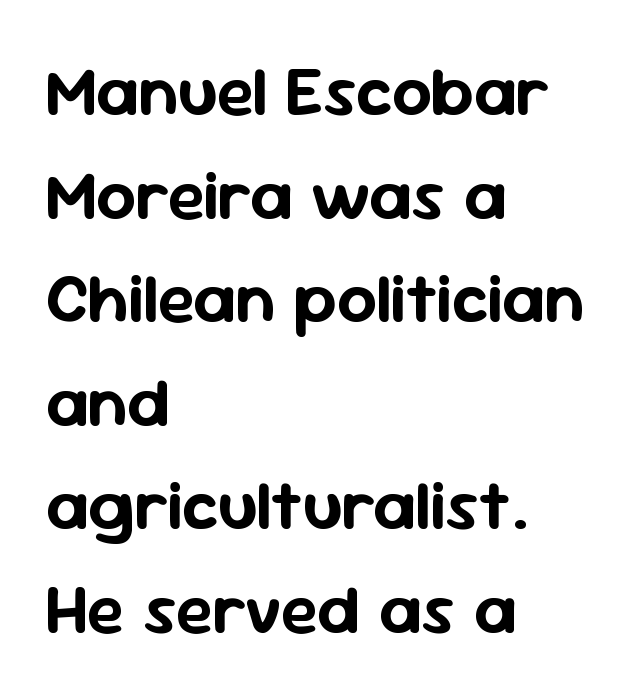
Whoever set this chose a conventional vertical rhythm. Look at the bottom of the vertical strokes: they stop flat, with no serifs. This sample is left-justified, so line endings fall wherever the words run out. Letter spacing: default.
